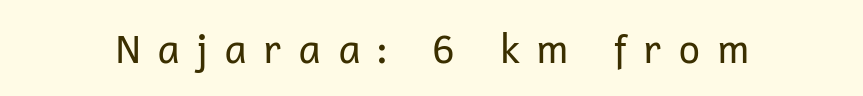
{"serif": "no", "italic": "no", "bold": "no", "weight": "regular", "width": "normal", "stroke_contrast": "low", "x_height": "medium", "monospaced": "no", "underline": "no", "letter_spacing": "wide", "letter_spacing_em": 0.41, "glyph_px": 39}
